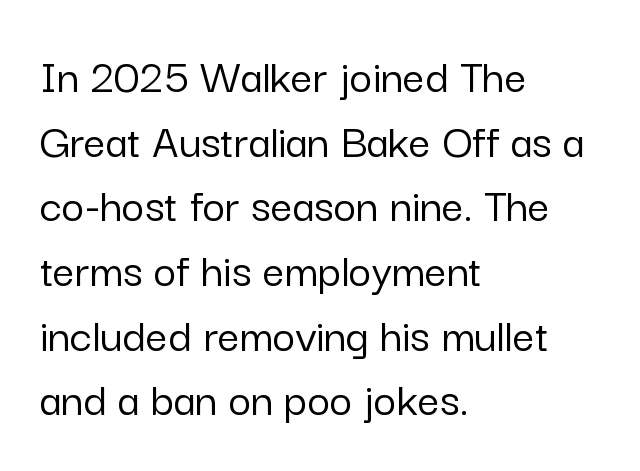
Q: Is the text italic (slanted)? A: No, it is upright.
Q: Is the typeface a serif or a sans-serif typeface? A: Sans-serif.
Q: Is the text underlined? A: No.
Q: How is the paragraph aligned? A: Left-aligned.
Q: Is the spacing between letters normal or unusually wide? A: Normal.
Q: Is the spacing between lines tight, normal or loose? A: Normal.
Q: Width (condensed, normal, or wide)? A: Normal.
Q: Stroke contrast? A: Low.
Q: x-height? A: Medium.
Q: Monospaced? A: No.
